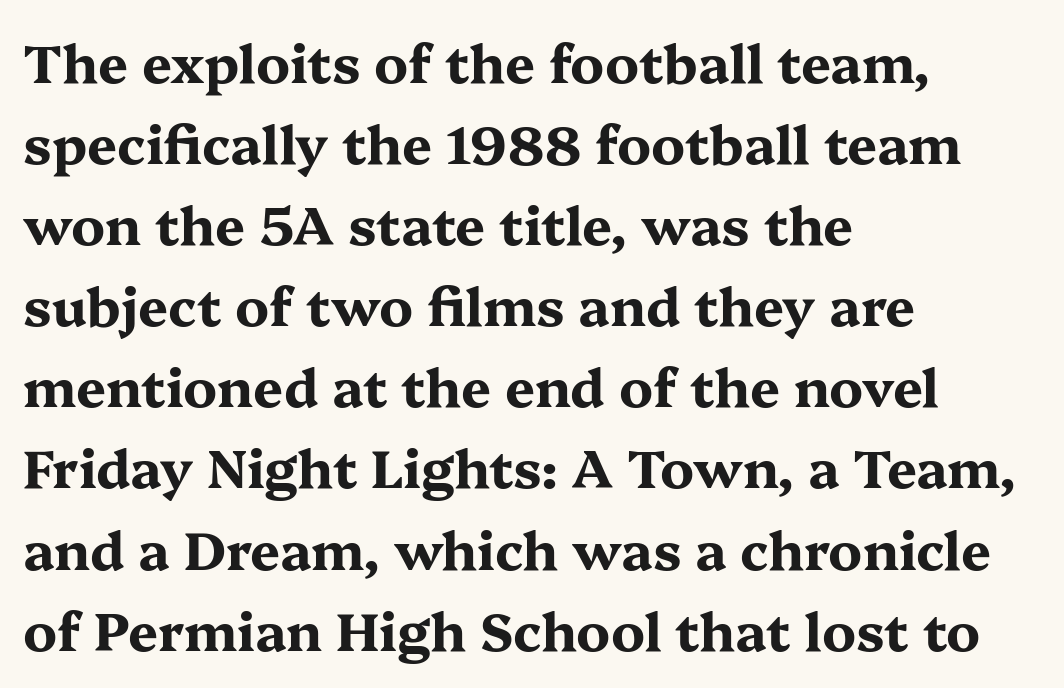
The image shows 53 px bold, wide serif type, upright; set left-aligned, normal line spacing (1.53x), normal letter spacing, not underlined; medium stroke contrast and a medium x-height.
